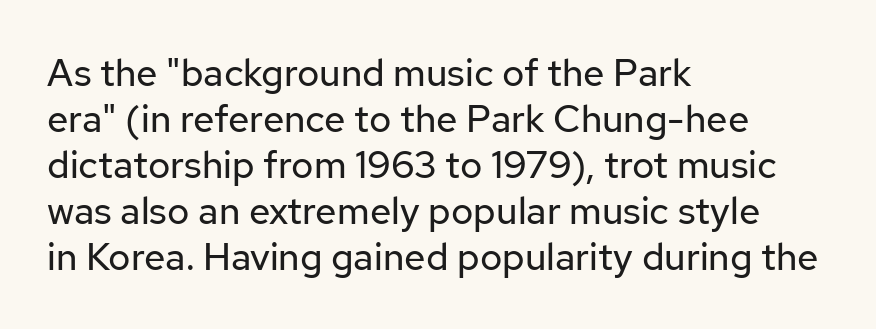
Q: Is the text bold? A: No.
Q: Is the text italic (slanted)? A: No, it is upright.
Q: Is the typeface a serif or a sans-serif typeface? A: Sans-serif.
Q: Is the text underlined? A: No.
Q: How is the paragraph aligned? A: Left-aligned.
Q: Is the spacing between letters normal or unusually wide? A: Normal.
Q: Width (condensed, normal, or wide)? A: Normal.
Q: Stroke contrast? A: Low.
Q: x-height? A: Medium.
Q: Monospaced? A: No.
